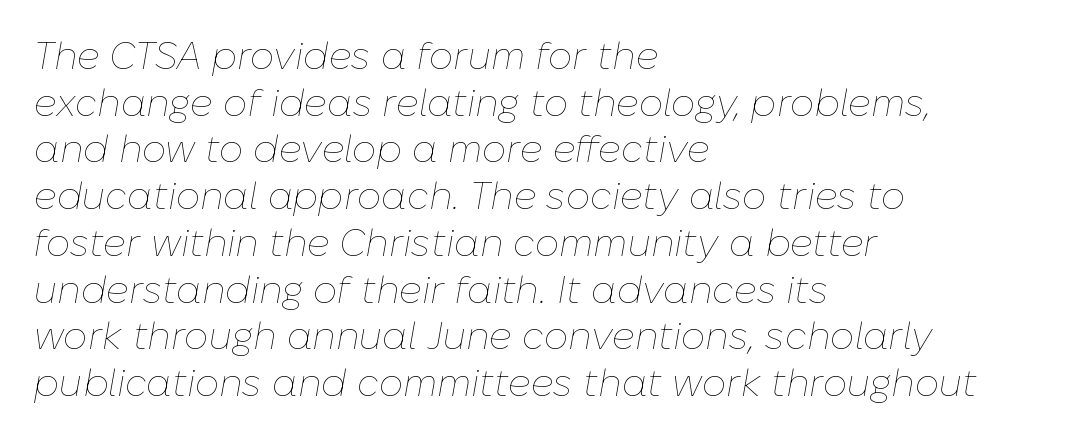
Q: Is the text bold? A: No.
Q: Is the text italic (slanted)? A: Yes, it leans right by about 10 degrees.
Q: Is the text underlined? A: No.
Q: How is the paragraph aligned? A: Left-aligned.
Q: Is the spacing between letters normal or unusually wide? A: Normal.
Q: Width (condensed, normal, or wide)? A: Normal.
Q: Stroke contrast? A: Low.
Q: x-height? A: Medium.
Q: Monospaced? A: No.
